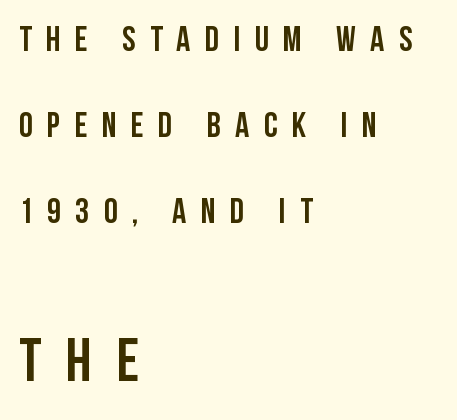
The image shows 61 px condensed sans-serif type, upright; set left-aligned, loose line spacing (2.46x), unusually wide letter spacing (+0.41 em), not underlined; the second (bottom) block is 1.74x larger; low stroke contrast and a large x-height.
